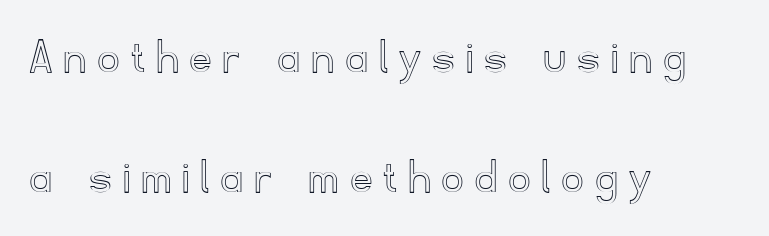
Q: Is the text italic (slanted)? A: No, it is upright.
Q: Is the text underlined? A: No.
Q: How is the paragraph aligned? A: Left-aligned.
Q: Is the spacing between letters normal or unusually wide? A: Unusually wide.
Q: Is the spacing between lines tight, normal or loose? A: Loose.
Q: Width (condensed, normal, or wide)? A: Normal.
Q: x-height? A: Small.
Q: Monospaced? A: No.
